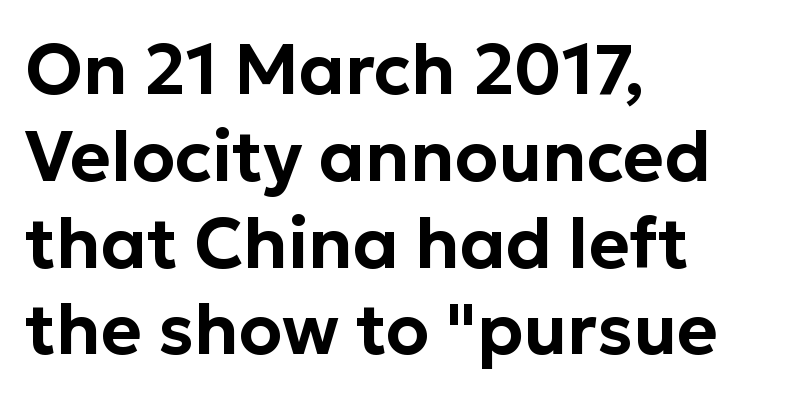
Unlike a traditional serif, this face leaves its strokes unadorned. Underline: absent. The paragraph shown leans on its left margin. This sample uses plain, unmodified letter spacing. Spacing verdict: proportional, widths tailored to each character.
